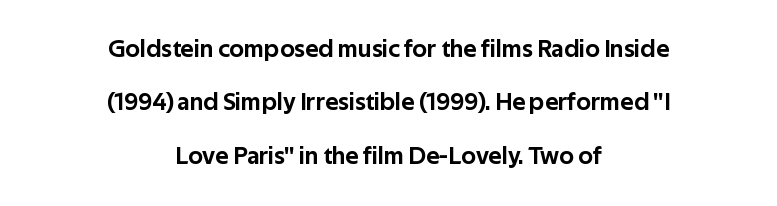
Plain, unruled lines of type. Quick note: not italic, upright. Observe the ordinary spacing: letters are neighbours, not strangers. The passage shown stacks its lines with a broad gap.
